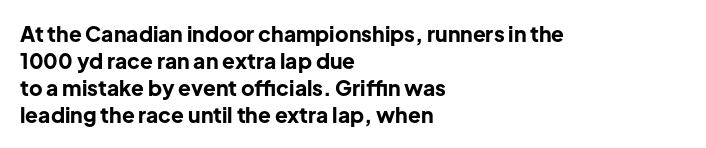
Q: Is the text bold? A: Yes.
Q: Is the text italic (slanted)? A: No, it is upright.
Q: Is the text underlined? A: No.
Q: How is the paragraph aligned? A: Left-aligned.
Q: Is the spacing between letters normal or unusually wide? A: Normal.
Q: Is the spacing between lines tight, normal or loose? A: Normal.
